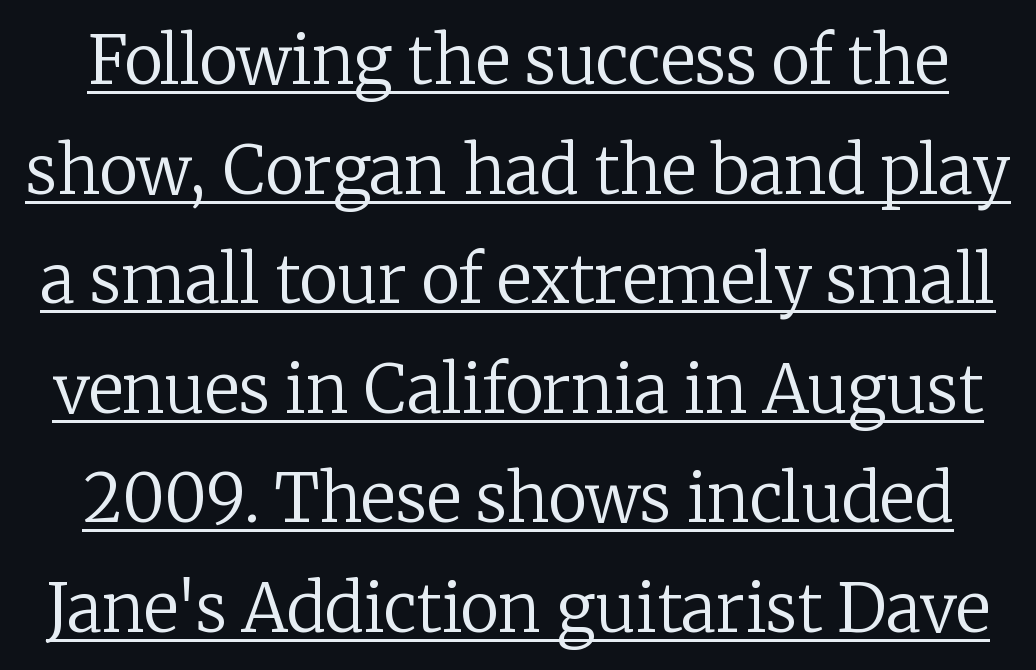
{"serif": "yes", "italic": "no", "bold": "no", "weight": "regular", "width": "normal", "stroke_contrast": "low", "x_height": "medium", "monospaced": "no", "underline": "yes", "line_spacing": "normal", "line_spacing_ratio": 1.66, "letter_spacing": "normal", "letter_spacing_em": 0.0, "glyph_px": 66}
